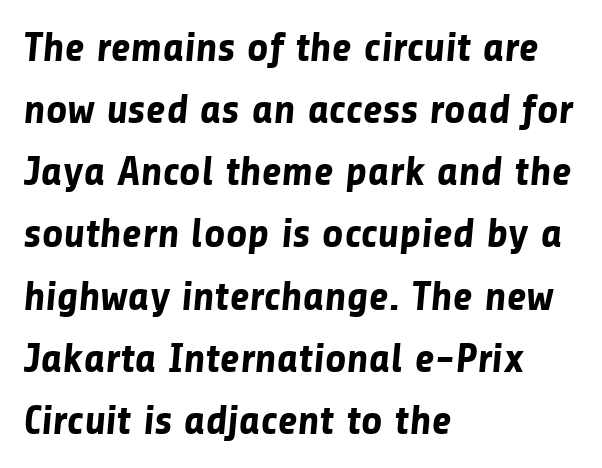
Is this a fixed-width face? No — the glyphs have proportional, varying widths. The passage shown is emphatically bold. Baseline-to-baseline distance is the conventional proportion of letter height. This sample is left-justified, so line endings fall wherever the words run out. The rendering keeps characters at their native spacing. Note: no serifs on the glyphs.
